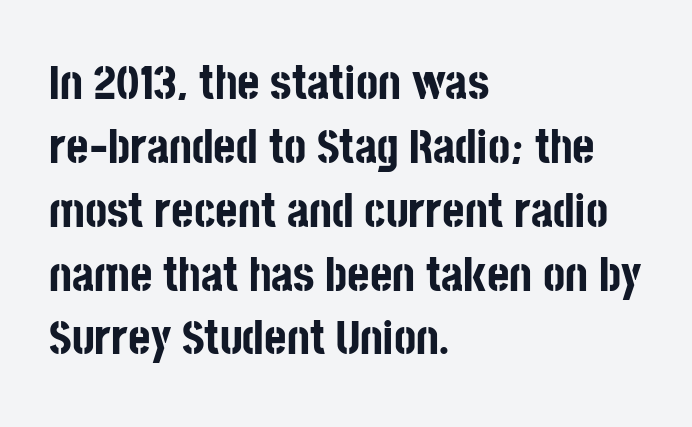
Q: Is the text bold? A: Yes.
Q: Is the text italic (slanted)? A: No, it is upright.
Q: Is the typeface a serif or a sans-serif typeface? A: Sans-serif.
Q: Is the text underlined? A: No.
Q: How is the paragraph aligned? A: Left-aligned.
Q: Is the spacing between letters normal or unusually wide? A: Normal.
Q: Is the spacing between lines tight, normal or loose? A: Normal.
Q: Width (condensed, normal, or wide)? A: Condensed.
Q: Stroke contrast? A: Low.
Q: x-height? A: Large.
Q: Monospaced? A: No.
